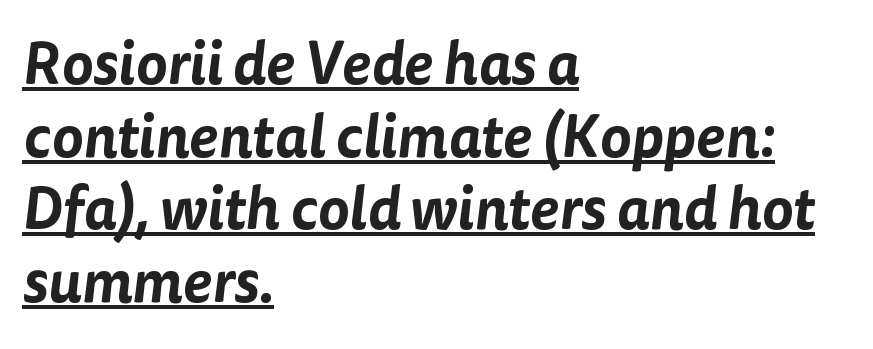
{"serif": "no", "width": "normal", "stroke_contrast": "low", "x_height": "medium", "monospaced": "no", "underline": "yes", "align": "left", "line_spacing_ratio": 1.23, "letter_spacing": "normal", "letter_spacing_em": 0.0, "glyph_px": 59}
